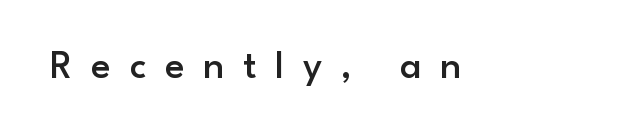
Q: Is the text bold? A: Semi-bold.
Q: Is the text italic (slanted)? A: No, it is upright.
Q: Is the typeface a serif or a sans-serif typeface? A: Sans-serif.
Q: Is the text underlined? A: No.
Q: Is the spacing between letters normal or unusually wide? A: Unusually wide.
Q: Width (condensed, normal, or wide)? A: Normal.
Q: Stroke contrast? A: Low.
Q: x-height? A: Small.
Q: Monospaced? A: No.
